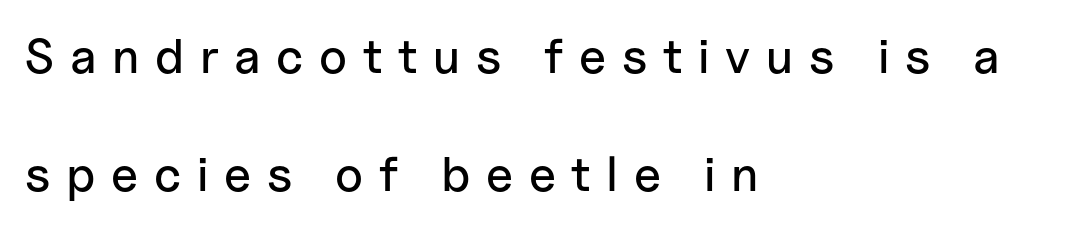
The image shows 49 px sans-serif type, upright; set left-aligned, loose line spacing (2.41x), unusually wide letter spacing (+0.32 em), not underlined; low stroke contrast and a medium x-height.
